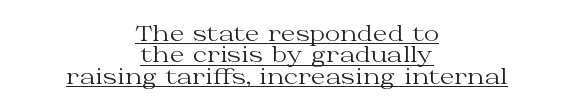
Q: Is the text bold? A: No.
Q: Is the text italic (slanted)? A: No, it is upright.
Q: Is the text underlined? A: Yes.
Q: How is the paragraph aligned? A: Centered.
Q: Is the spacing between letters normal or unusually wide? A: Normal.
Q: Is the spacing between lines tight, normal or loose? A: Tight.
